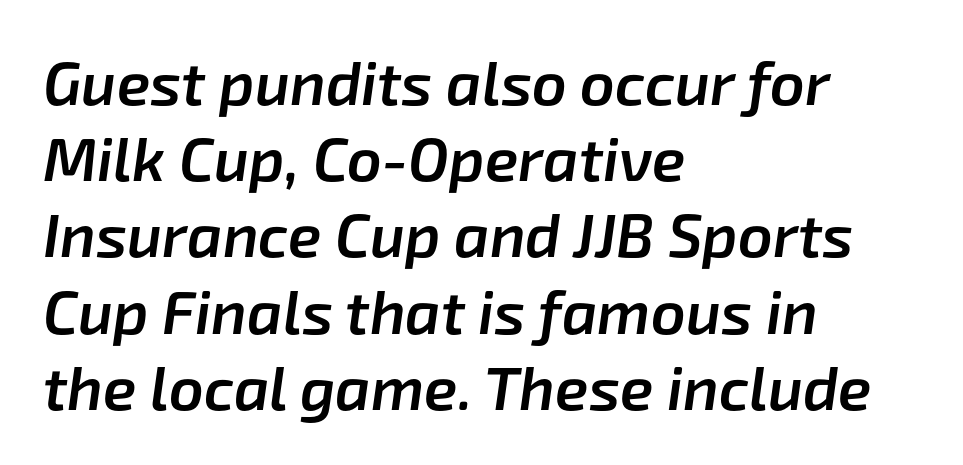
These lines are rendered in a variable-pitch font. The gaps between neighbouring characters are ordinary and unremarkable. Notice how descenders clear the ascenders below comfortably — that's standard leading. Every letter is mildly thick-stroked: semibold rather than bold. In CSS terms this would be text-align: left.
